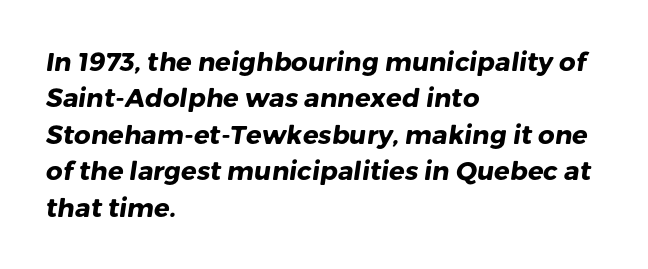
The image shows 26 px bold type; set left-aligned, normal line spacing (1.4x), normal letter spacing, not underlined.
